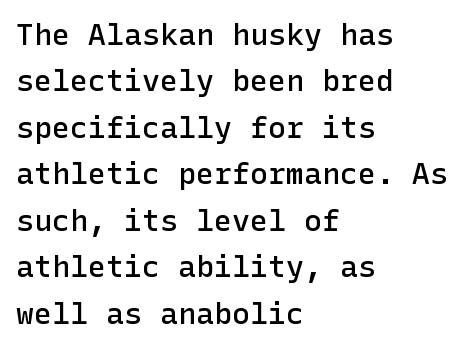
The image shows 30 px semibold sans-serif type, upright; set left-aligned, normal line spacing (1.55x), normal letter spacing, not underlined; low stroke contrast and a medium x-height.
